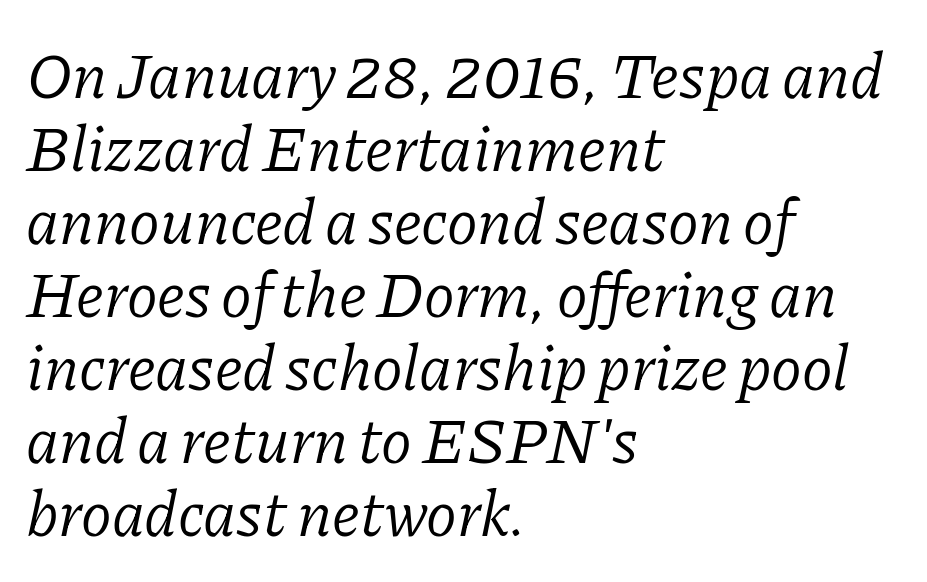
{"serif": "yes", "italic": "yes", "lean": "right", "slant_degrees": 11, "bold": "no", "weight": "light", "width": "normal", "stroke_contrast": "low", "x_height": "medium", "monospaced": "no", "underline": "no", "align": "left", "line_spacing": "tight", "line_spacing_ratio": 1.14, "letter_spacing": "normal", "letter_spacing_em": 0.0, "glyph_px": 64}
